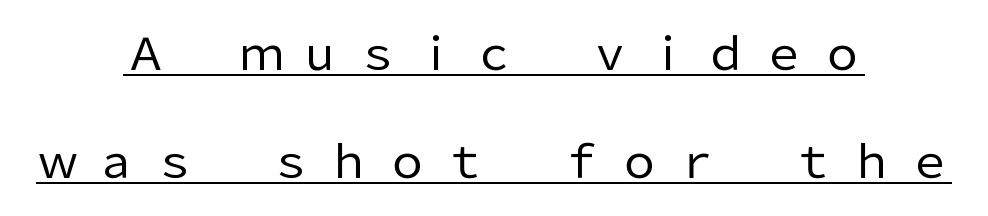
{"serif": "no", "italic": "no", "bold": "no", "weight": "regular", "width": "normal", "stroke_contrast": "low", "x_height": "medium", "monospaced": "no", "underline": "yes", "align": "center", "line_spacing": "loose", "line_spacing_ratio": 2.46, "letter_spacing": "wide", "letter_spacing_em": 0.32, "glyph_px": 44}
